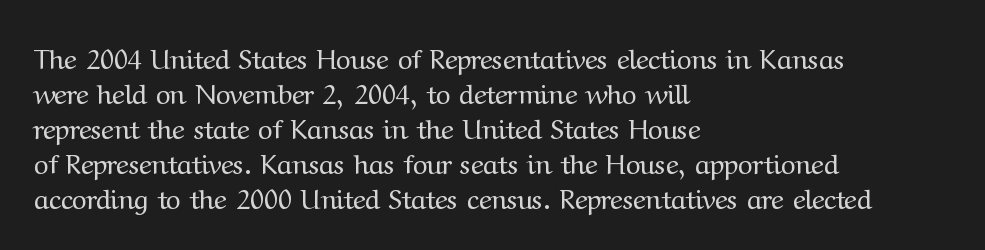
{"serif": "yes", "italic": "no", "bold": "no", "weight": "regular", "width": "normal", "stroke_contrast": "medium", "x_height": "medium", "monospaced": "no", "underline": "no", "align": "left", "line_spacing": "normal", "line_spacing_ratio": 1.25, "letter_spacing": "normal", "letter_spacing_em": 0.0, "glyph_px": 28}
